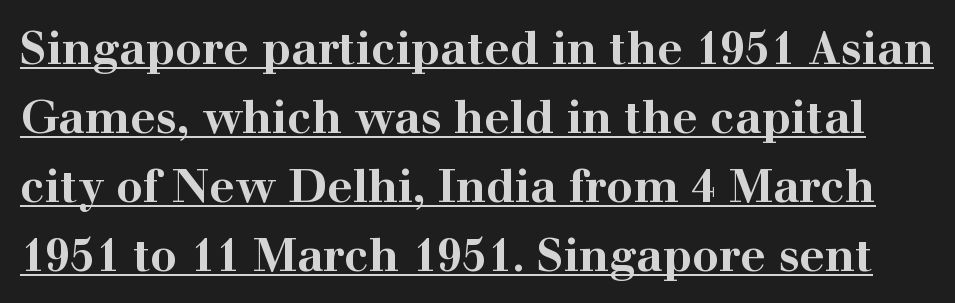
The image shows 45 px bold, wide serif type, upright; set normal line spacing (1.53x), normal letter spacing, underlined; high stroke contrast and a medium x-height.
